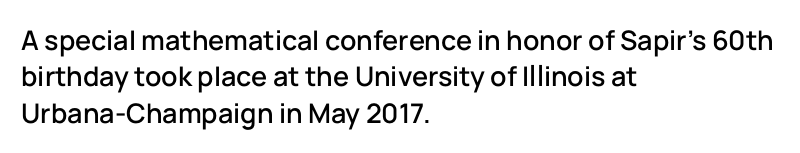
Tracking value appears to be zero — textbook default spacing. The type sits square on the baseline with zero lean. A clean baseline with only descenders dipping below it. Is the block centered? No — it sits flush against the left margin. Notice how descenders clear the ascenders below comfortably — that's standard leading.
